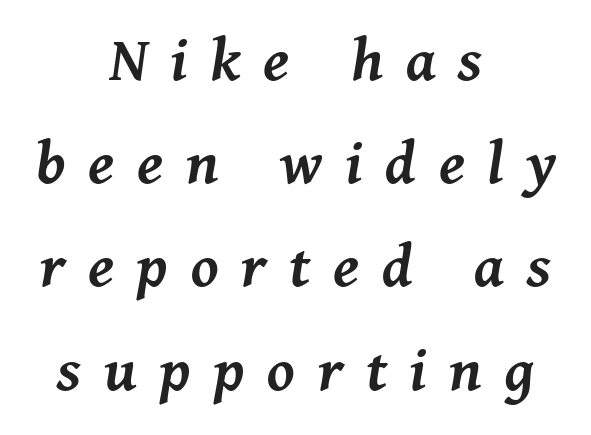
Q: Is the text bold? A: Semi-bold.
Q: Is the text italic (slanted)? A: Yes, it leans right by about 11 degrees.
Q: Is the text underlined? A: No.
Q: How is the paragraph aligned? A: Centered.
Q: Is the spacing between letters normal or unusually wide? A: Unusually wide.
Q: Is the spacing between lines tight, normal or loose? A: Normal.
Q: Width (condensed, normal, or wide)? A: Normal.
Q: Stroke contrast? A: Medium.
Q: x-height? A: Medium.
Q: Monospaced? A: No.
